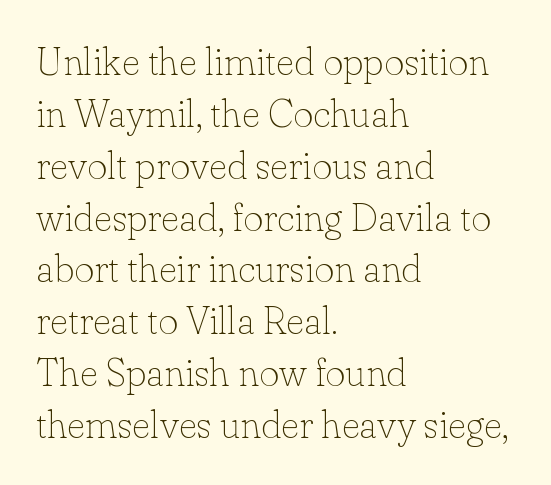
{"serif": "yes", "italic": "no", "bold": "no", "weight": "thin", "width": "normal", "stroke_contrast": "low", "x_height": "small", "monospaced": "no", "underline": "no", "align": "left", "line_spacing": "normal", "line_spacing_ratio": 1.33, "letter_spacing": "normal", "letter_spacing_em": 0.0, "glyph_px": 39}
